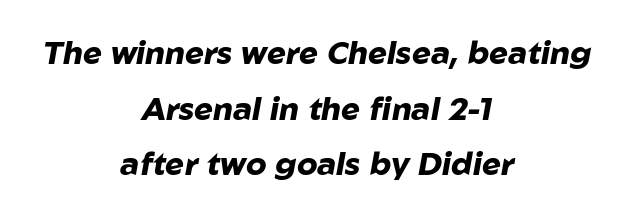
Q: Is the text bold? A: Yes.
Q: Is the text italic (slanted)? A: Yes, it leans right by about 10 degrees.
Q: Is the text underlined? A: No.
Q: How is the paragraph aligned? A: Centered.
Q: Is the spacing between letters normal or unusually wide? A: Normal.
Q: Width (condensed, normal, or wide)? A: Normal.
Q: Stroke contrast? A: Low.
Q: x-height? A: Medium.
Q: Monospaced? A: No.
